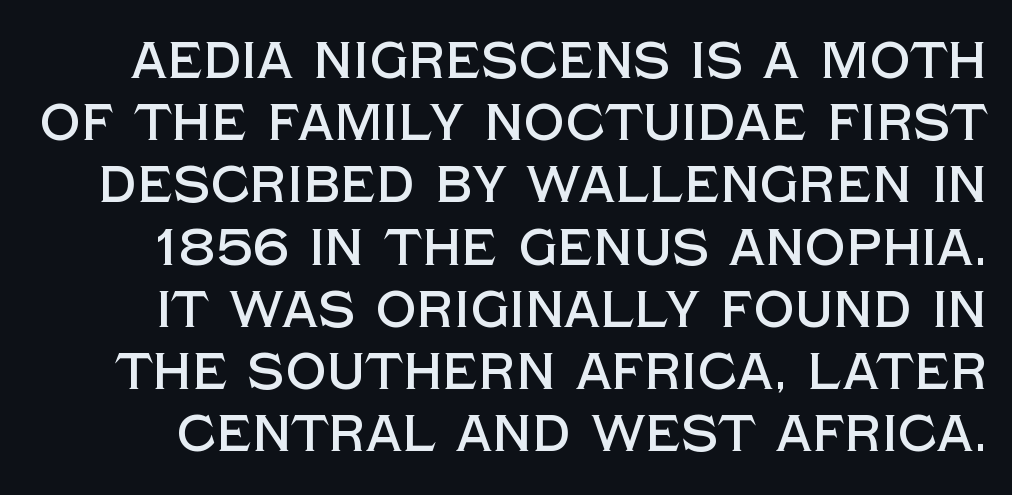
{"serif": "no", "italic": "no", "width": "normal", "x_height": "large", "monospaced": "no", "underline": "no", "line_spacing_ratio": 1.22, "letter_spacing": "normal", "letter_spacing_em": 0.0, "glyph_px": 51}
